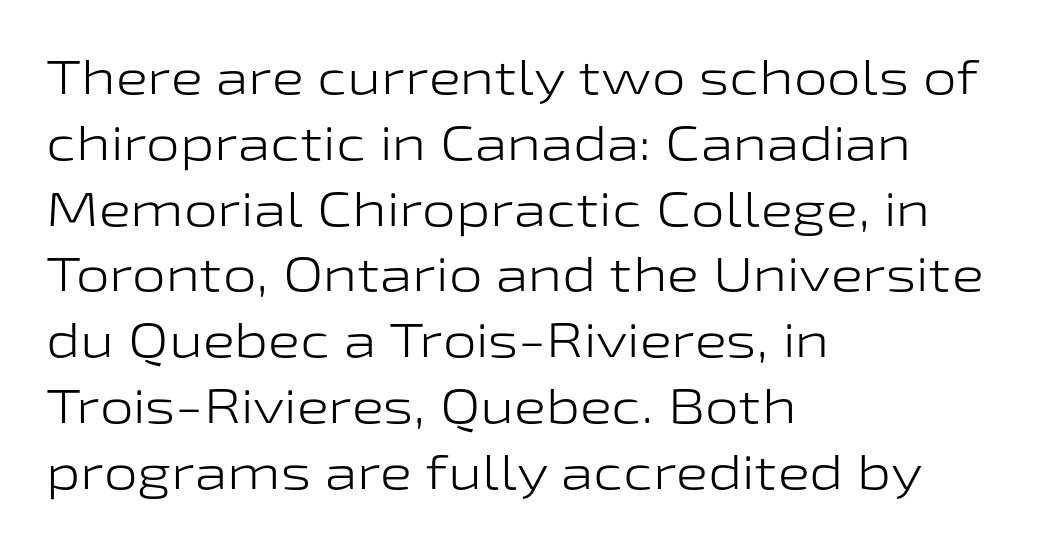
Q: Is the text bold? A: No.
Q: Is the text italic (slanted)? A: No, it is upright.
Q: Is the typeface a serif or a sans-serif typeface? A: Sans-serif.
Q: Is the text underlined? A: No.
Q: How is the paragraph aligned? A: Left-aligned.
Q: Is the spacing between letters normal or unusually wide? A: Normal.
Q: Is the spacing between lines tight, normal or loose? A: Normal.
Q: Width (condensed, normal, or wide)? A: Wide.
Q: Stroke contrast? A: Low.
Q: x-height? A: Medium.
Q: Monospaced? A: No.
